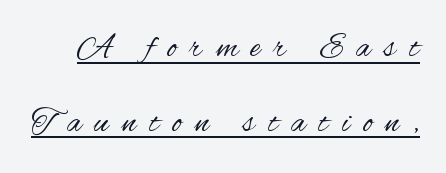
The image shows 34 px regular-weight, condensed sans-serif type; set loose line spacing (2.2x), unusually wide letter spacing (+0.39 em), underlined; medium stroke contrast and a small x-height.
